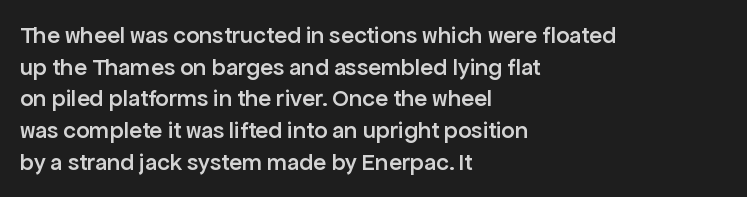
{"italic": "no", "bold": "semi", "underline": "no", "align": "left", "line_spacing": "normal", "line_spacing_ratio": 1.32, "letter_spacing": "normal", "letter_spacing_em": 0.0, "glyph_px": 24}
